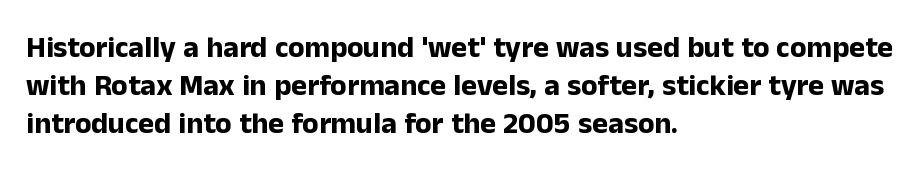
Does the leading feel generous? No, just average. Horizontal alignment here is leftward, the default for most running prose. The passage shown is emphatically bold. Default kerning and tracking; the words read as compact shapes. Style check: upright.
